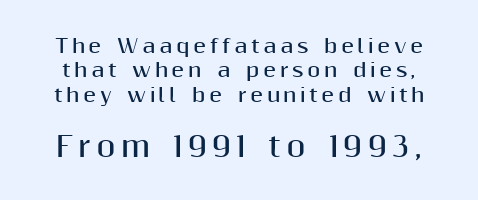
The image shows 28 px bold sans-serif type, upright; set normal line spacing (1.28x), not underlined; the second (bottom) block is 1.47x larger; medium stroke contrast and a medium x-height.
